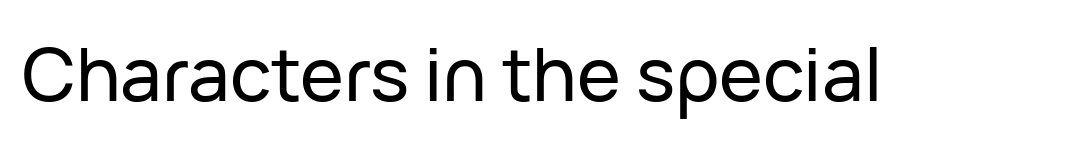
{"serif": "no", "italic": "no", "width": "normal", "stroke_contrast": "low", "x_height": "medium", "monospaced": "no", "underline": "no", "letter_spacing": "normal", "letter_spacing_em": 0.0, "glyph_px": 74}
